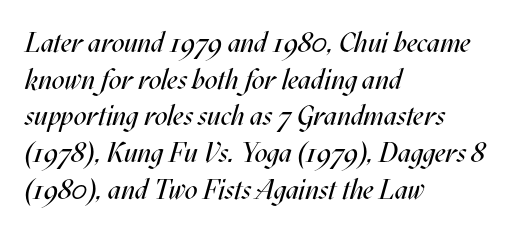
Q: Is the text bold? A: No.
Q: Is the text italic (slanted)? A: Yes, it leans right by about 17 degrees.
Q: Is the text underlined? A: No.
Q: How is the paragraph aligned? A: Left-aligned.
Q: Is the spacing between letters normal or unusually wide? A: Normal.
Q: Is the spacing between lines tight, normal or loose? A: Normal.
Q: Width (condensed, normal, or wide)? A: Condensed.
Q: Stroke contrast? A: Medium.
Q: x-height? A: Large.
Q: Monospaced? A: No.
